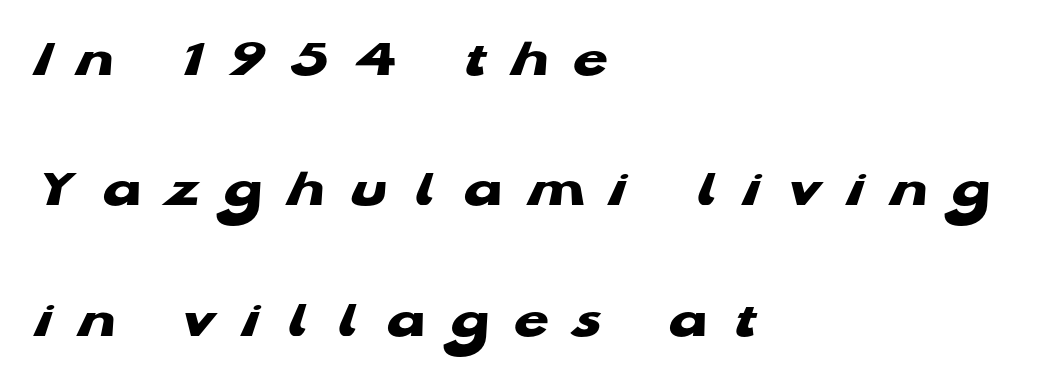
Q: Is the text bold? A: Yes.
Q: Is the typeface a serif or a sans-serif typeface? A: Sans-serif.
Q: Is the text underlined? A: No.
Q: How is the paragraph aligned? A: Left-aligned.
Q: Is the spacing between letters normal or unusually wide? A: Unusually wide.
Q: Is the spacing between lines tight, normal or loose? A: Loose.
Q: Width (condensed, normal, or wide)? A: Wide.
Q: Stroke contrast? A: Low.
Q: x-height? A: Medium.
Q: Monospaced? A: No.
